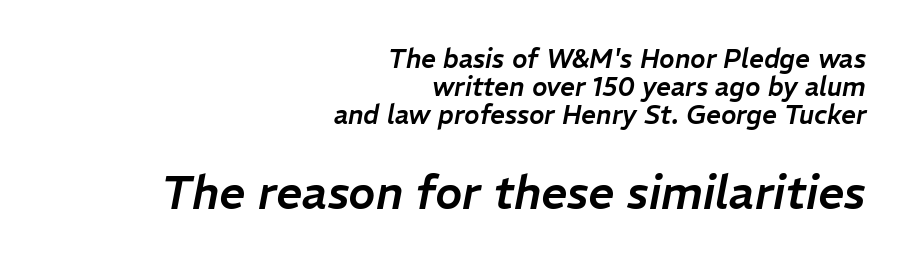
Q: Is the text italic (slanted)? A: Yes, it leans right by about 11 degrees.
Q: Is the text underlined? A: No.
Q: How is the paragraph aligned? A: Right-aligned.
Q: Is the spacing between letters normal or unusually wide? A: Normal.
Q: Is the spacing between lines tight, normal or loose? A: Tight.
Q: Which block of text is set in a larger size, the first (top) or the second (bottom)? A: The second (bottom) one.
Q: Width (condensed, normal, or wide)? A: Normal.
Q: Stroke contrast? A: Low.
Q: x-height? A: Medium.
Q: Monospaced? A: No.
